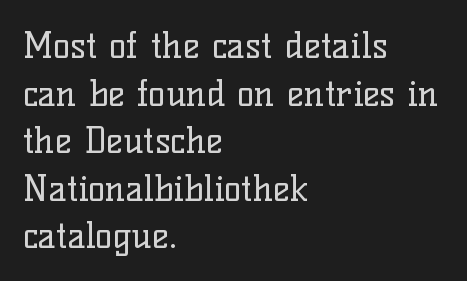
All the whitespace from short lines collects on the right. Check where the strokes stop: tiny serifs finish them off. Italic? Not at all — the glyphs are vertical. The designer left line spacing at the default. The horizontal fit of the characters is conventional and even. The typesetting does not lean heavy: it is not bold.
